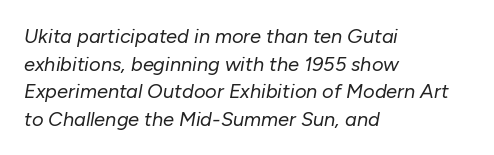
{"italic": "yes", "lean": "right", "slant_degrees": 10, "bold": "no", "underline": "no", "align": "left", "line_spacing": "normal", "line_spacing_ratio": 1.38, "letter_spacing": "normal", "letter_spacing_em": 0.0, "glyph_px": 20}
